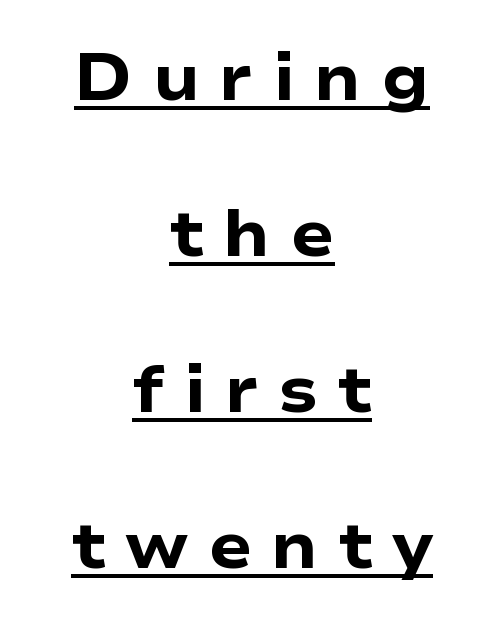
Each line of the rendering has a horizontal stroke beneath the glyphs. Caption: bold face, heavy strokes. Short and long lines alike share a common midpoint. Looks like regular typesetting: each glyph gets only the width it needs. The line texture is sparse and dotted thanks to wide tracking.
